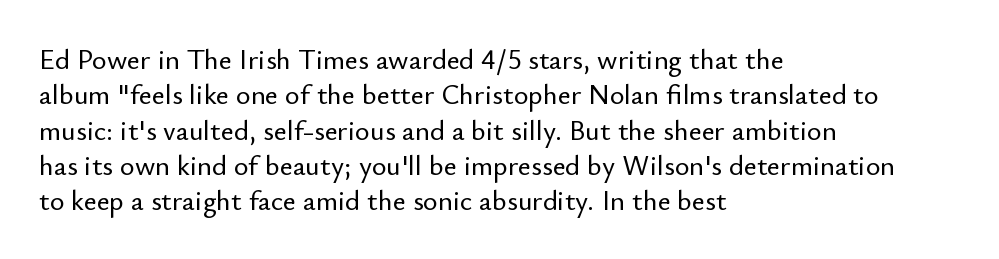
Spacing verdict: proportional, widths tailored to each character. The rendering shows plain stroke endings on the letterforms — a sans-serif design. Summary of vertical rhythm: regular, with standard interline spacing. How are the letters spaced? Ordinarily, with no added tracking.
